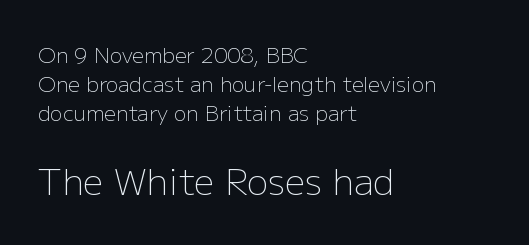
The image shows 36 px light sans-serif type, upright; set left-aligned, normal line spacing (1.37x), normal letter spacing, not underlined; the second (bottom) block is 1.71x larger; low stroke contrast and a medium x-height.
